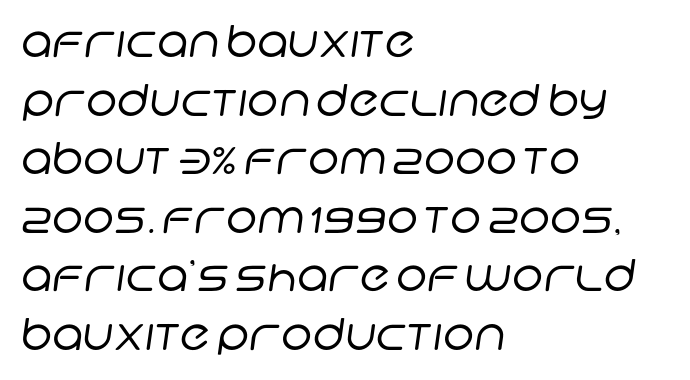
Teacher's note: observe the even left margin — that is flush-left alignment. Does the leading feel generous? No, just average. The font family rendered here belongs to the sans-serif group. Is this a fixed-width face? No — the glyphs have proportional, varying widths. Heaviness? Minimal to ordinary, like unemphasized prose.
